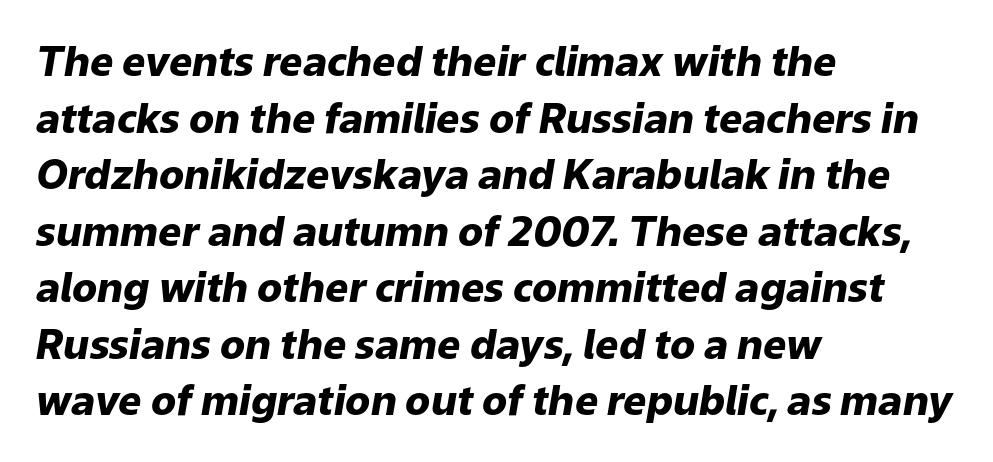
{"italic": "yes", "lean": "right", "slant_degrees": 9, "bold": "yes", "weight": "heavy", "width": "normal", "stroke_contrast": "low", "x_height": "medium", "monospaced": "no", "underline": "no", "align": "left", "line_spacing": "normal", "line_spacing_ratio": 1.38, "letter_spacing": "normal", "letter_spacing_em": 0.0, "glyph_px": 41}
